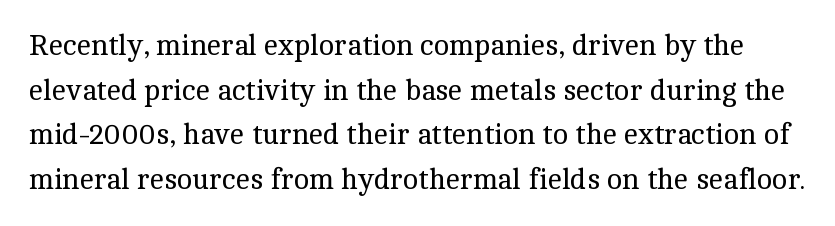
The specimen reads as upright at a glance. A typesetter would call this leading conventional body-copy spacing. These lines are rendered in a variable-pitch font. The face used here is rendered with its standard letterfit.
